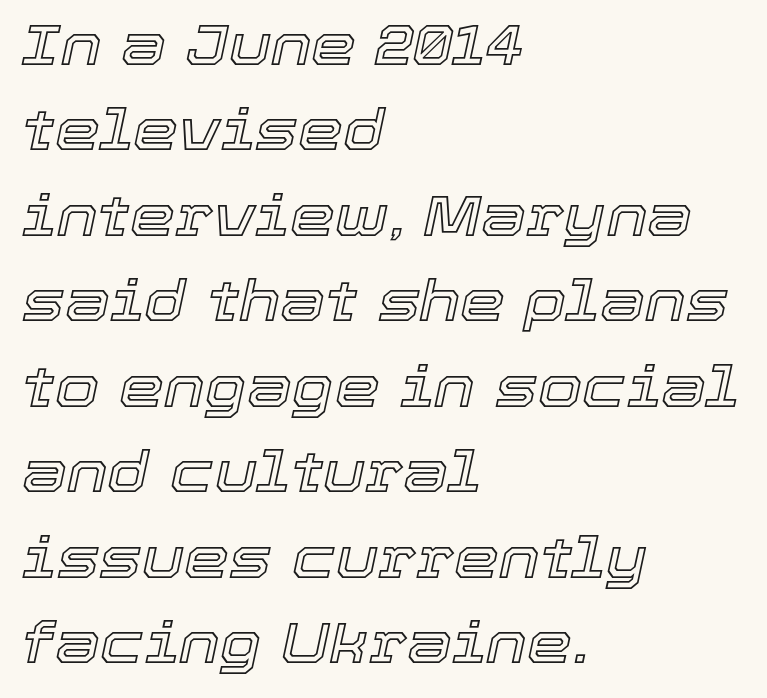
Q: Is the text italic (slanted)? A: Yes, it leans right by about 12 degrees.
Q: Is the text underlined? A: No.
Q: How is the paragraph aligned? A: Left-aligned.
Q: Is the spacing between letters normal or unusually wide? A: Normal.
Q: Is the spacing between lines tight, normal or loose? A: Normal.
Q: Width (condensed, normal, or wide)? A: Normal.
Q: x-height? A: Medium.
Q: Monospaced? A: No.
